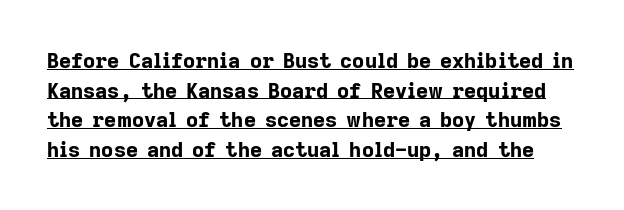
{"italic": "no", "bold": "yes", "underline": "yes", "line_spacing": "normal", "line_spacing_ratio": 1.41, "letter_spacing": "normal", "letter_spacing_em": 0.0, "glyph_px": 21}
